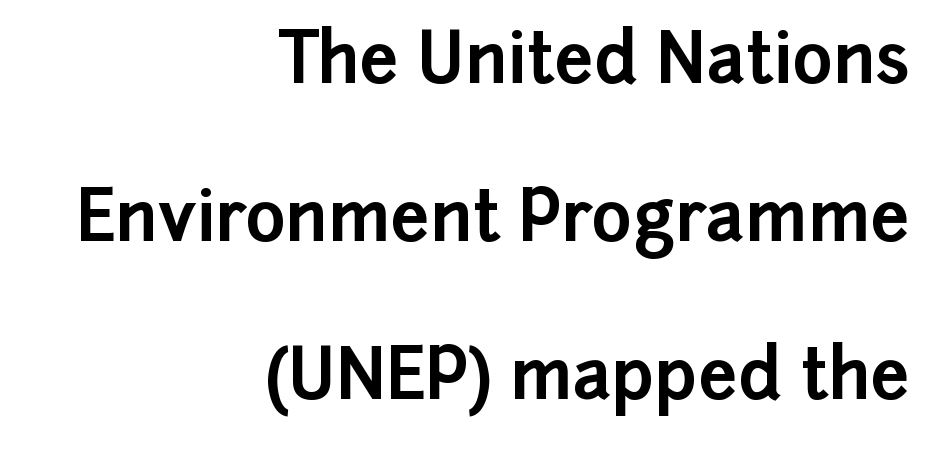
Q: Is the text bold? A: Yes.
Q: Is the text italic (slanted)? A: No, it is upright.
Q: Is the typeface a serif or a sans-serif typeface? A: Sans-serif.
Q: Is the text underlined? A: No.
Q: How is the paragraph aligned? A: Right-aligned.
Q: Is the spacing between letters normal or unusually wide? A: Normal.
Q: Is the spacing between lines tight, normal or loose? A: Loose.
Q: Width (condensed, normal, or wide)? A: Normal.
Q: Stroke contrast? A: Low.
Q: x-height? A: Medium.
Q: Monospaced? A: No.
